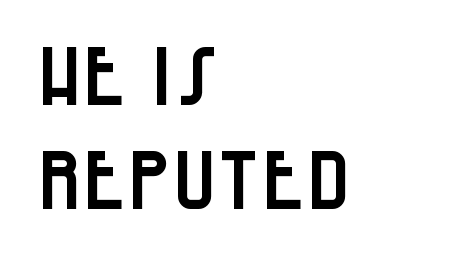
{"serif": "no", "italic": "no", "width": "condensed", "stroke_contrast": "low", "x_height": "large", "monospaced": "no", "underline": "no", "align": "left", "line_spacing": "normal", "line_spacing_ratio": 1.3, "letter_spacing": "normal", "letter_spacing_em": 0.0, "glyph_px": 80}
